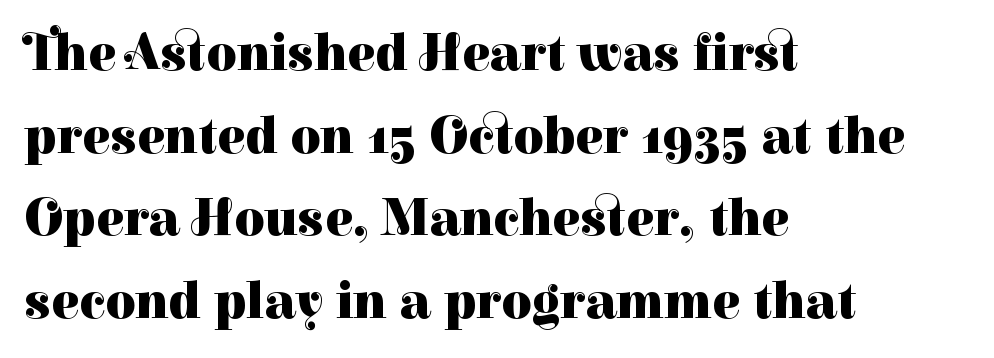
The image shows 52 px heavy serif type, upright; set left-aligned, normal line spacing (1.59x), normal letter spacing, not underlined; high stroke contrast and a medium x-height.
